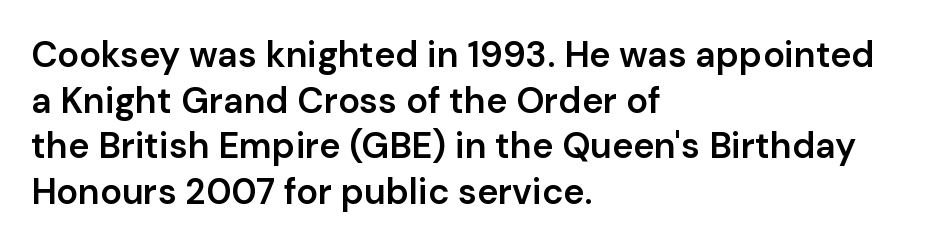
The image shows 36 px semibold sans-serif type, upright; set left-aligned, normal line spacing (1.27x), normal letter spacing, not underlined; low stroke contrast and a medium x-height.
